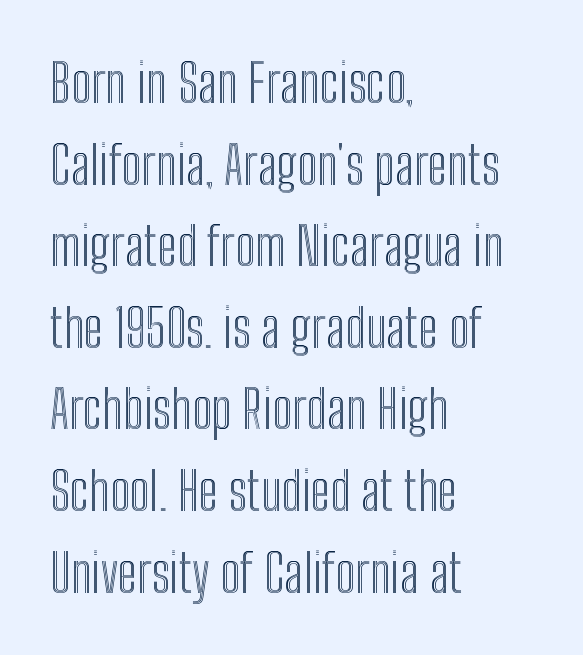
{"italic": "no", "width": "condensed", "x_height": "medium", "monospaced": "no", "underline": "no", "align": "left", "line_spacing": "normal", "line_spacing_ratio": 1.54, "letter_spacing": "normal", "letter_spacing_em": 0.0, "glyph_px": 53}
